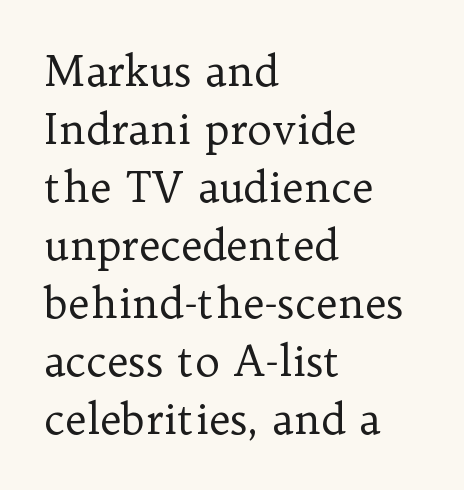
{"serif": "yes", "italic": "no", "bold": "no", "weight": "regular", "width": "normal", "stroke_contrast": "low", "x_height": "medium", "monospaced": "no", "underline": "no", "align": "left", "line_spacing": "normal", "line_spacing_ratio": 1.38, "letter_spacing": "normal", "letter_spacing_em": 0.0, "glyph_px": 42}
